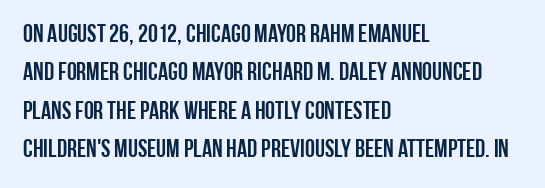
Q: Is the text italic (slanted)? A: No, it is upright.
Q: Is the text underlined? A: No.
Q: How is the paragraph aligned? A: Left-aligned.
Q: Is the spacing between letters normal or unusually wide? A: Normal.
Q: Is the spacing between lines tight, normal or loose? A: Normal.
